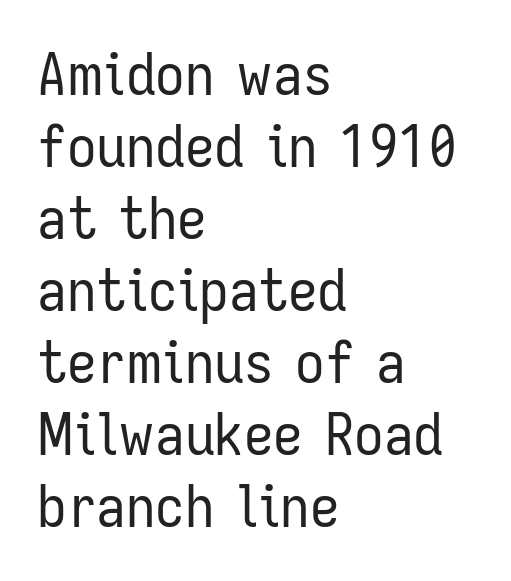
The image shows 59 px regular-weight, condensed sans-serif type, upright; set left-aligned, line spacing 1.22x, normal letter spacing, not underlined; low stroke contrast and a medium x-height.
